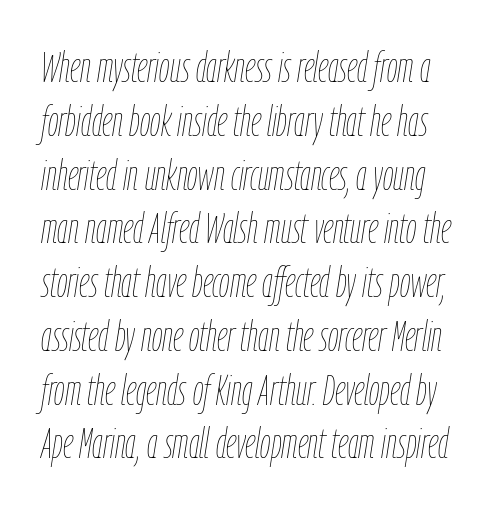
Q: Is the text bold? A: No.
Q: Is the text italic (slanted)? A: Yes, it leans right by about 9 degrees.
Q: Is the text underlined? A: No.
Q: Is the spacing between letters normal or unusually wide? A: Normal.
Q: Is the spacing between lines tight, normal or loose? A: Normal.
Q: Width (condensed, normal, or wide)? A: Condensed.
Q: Stroke contrast? A: Low.
Q: x-height? A: Medium.
Q: Monospaced? A: No.
